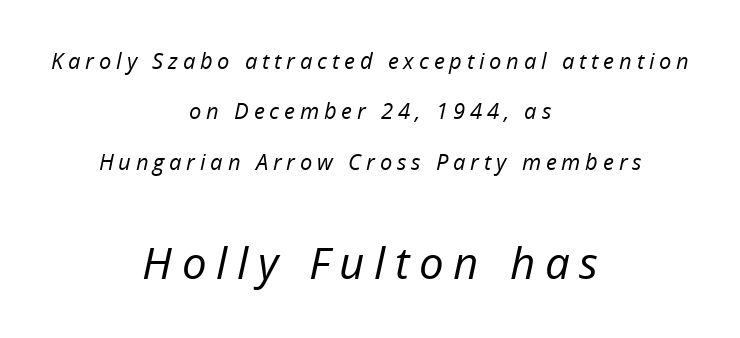
Interline gaps are noticeably wide in this sample. A student would notice the bottom passage is typeset larger than what precedes it. Someone cranked the tracking dial way up on this one. The strokes are not fattened; the text isn't bold.
